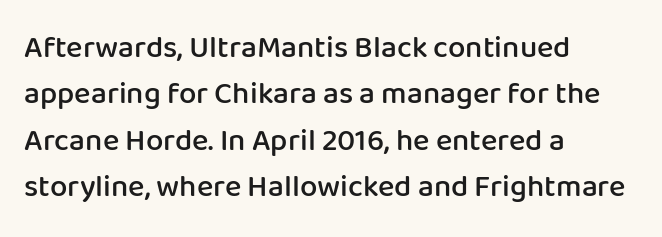
Q: Is the text bold? A: Semi-bold.
Q: Is the text italic (slanted)? A: No, it is upright.
Q: Is the typeface a serif or a sans-serif typeface? A: Sans-serif.
Q: Is the text underlined? A: No.
Q: How is the paragraph aligned? A: Left-aligned.
Q: Is the spacing between letters normal or unusually wide? A: Normal.
Q: Is the spacing between lines tight, normal or loose? A: Normal.
Q: Width (condensed, normal, or wide)? A: Normal.
Q: Stroke contrast? A: Low.
Q: x-height? A: Medium.
Q: Monospaced? A: No.
